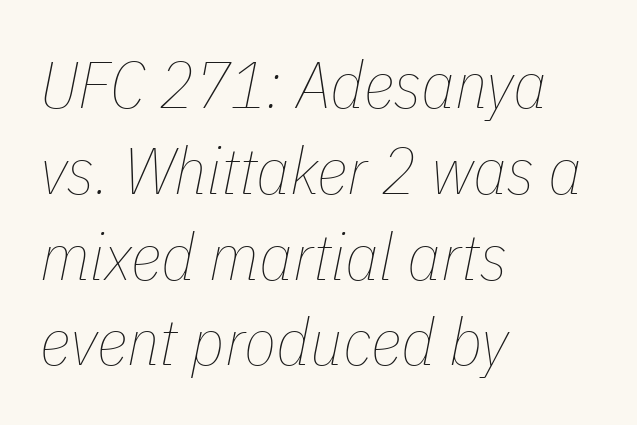
{"italic": "yes", "lean": "right", "slant_degrees": 11, "bold": "no", "weight": "thin", "width": "condensed", "stroke_contrast": "low", "x_height": "medium", "monospaced": "no", "underline": "no", "align": "left", "line_spacing": "normal", "line_spacing_ratio": 1.3, "letter_spacing": "normal", "letter_spacing_em": 0.0, "glyph_px": 66}
